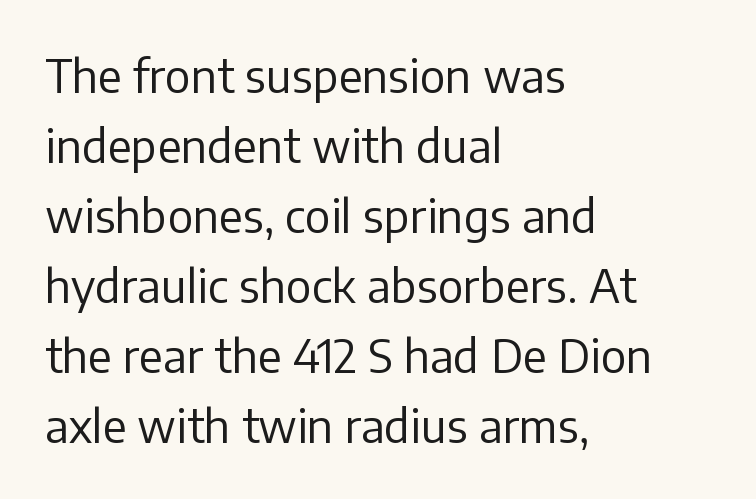
The image shows 46 px regular-weight sans-serif type, upright; set left-aligned, normal line spacing (1.52x), normal letter spacing, not underlined; low stroke contrast and a medium x-height.
